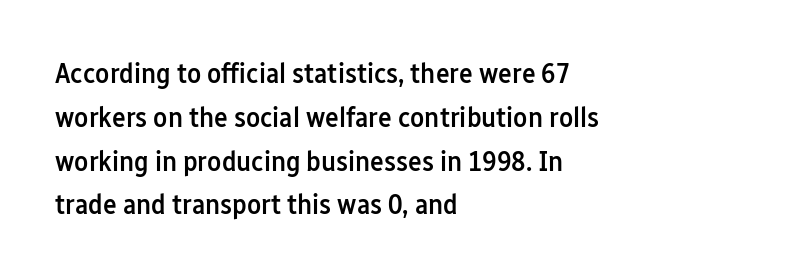
In terms of letterform style, serifs are entirely absent. The rendering uses a moderate line-height, typical for paragraphs. Nothing unusual about the tracking: characters are spaced as the font intends. Each letter keeps its own natural width here, so spacing adapts to shape. Nobody drew a line under any word here.
